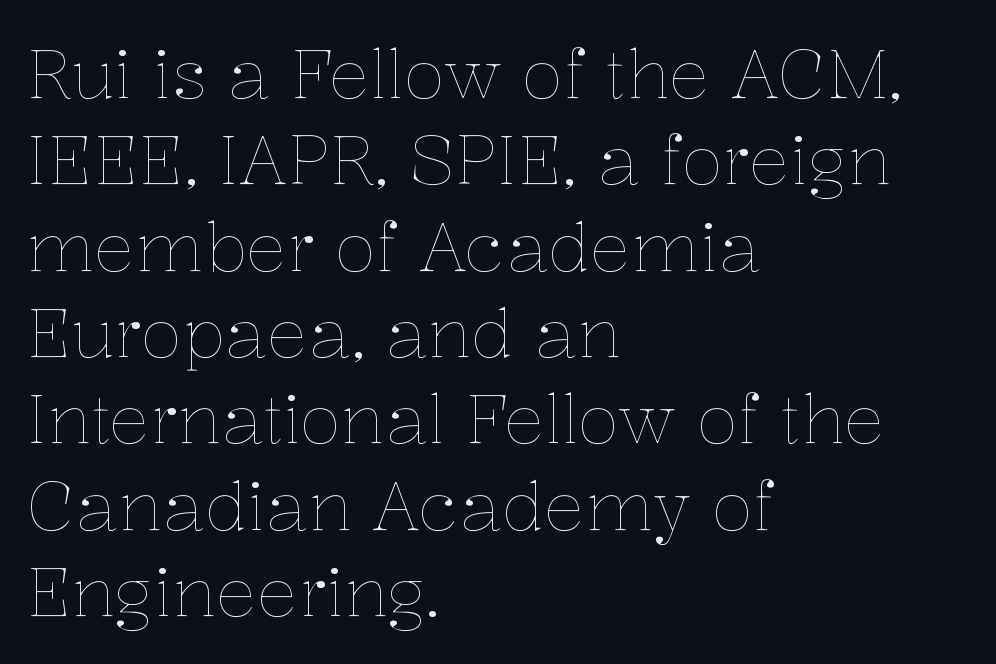
The image shows 68 px thin type, upright; set left-aligned, normal line spacing (1.27x), normal letter spacing, not underlined; low stroke contrast and a medium x-height.
